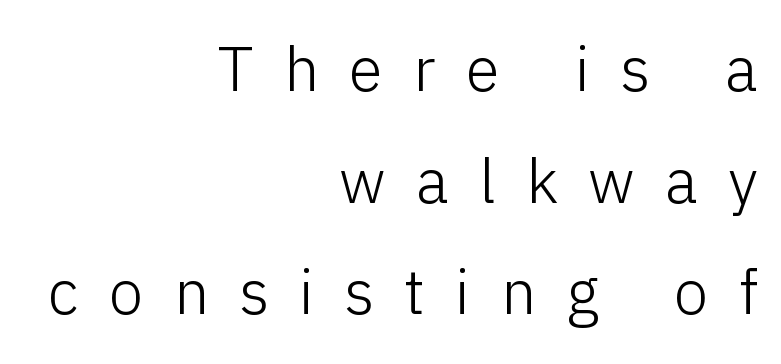
Nothing sits at the stroke ends, so this counts as sans-serif. Someone cranked the tracking dial way up on this one. Heaviness? Minimal to ordinary, like unemphasized prose. Layout note: lines flush right.
